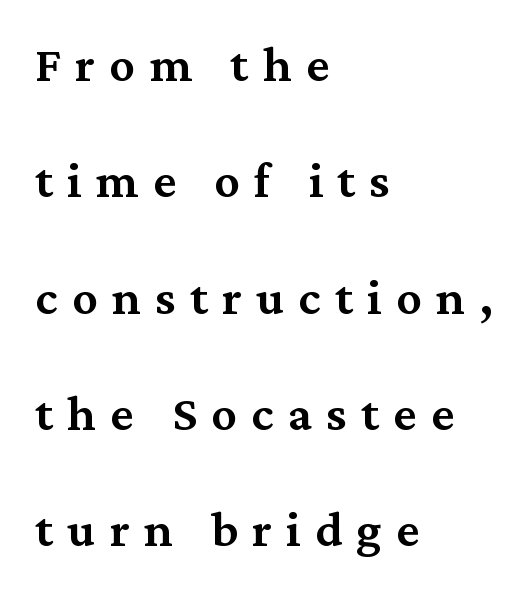
The image shows 51 px semibold serif type, upright; set left-aligned, loose line spacing (2.28x), unusually wide letter spacing (+0.28 em), not underlined; medium stroke contrast and a medium x-height.
